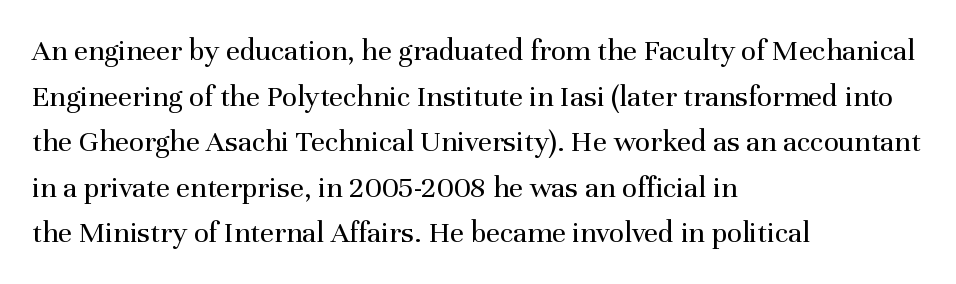
{"serif": "yes", "italic": "no", "bold": "no", "weight": "regular", "width": "normal", "stroke_contrast": "medium", "x_height": "medium", "monospaced": "no", "underline": "no", "align": "left", "line_spacing": "normal", "line_spacing_ratio": 1.47, "letter_spacing": "normal", "letter_spacing_em": 0.0, "glyph_px": 31}
